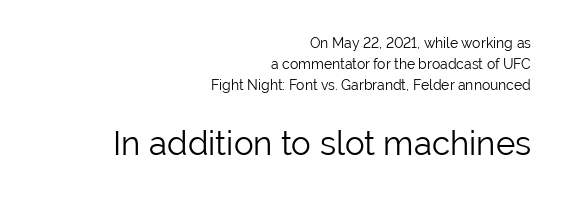
Each new line begins a customary step beneath the previous one. Is this a heavy cut? Hardly; it is regular or lighter. No extra tracking has been applied to these lines. Beneath every word, the page is bare. The text was rendered using a sans face with plain stroke endings.
